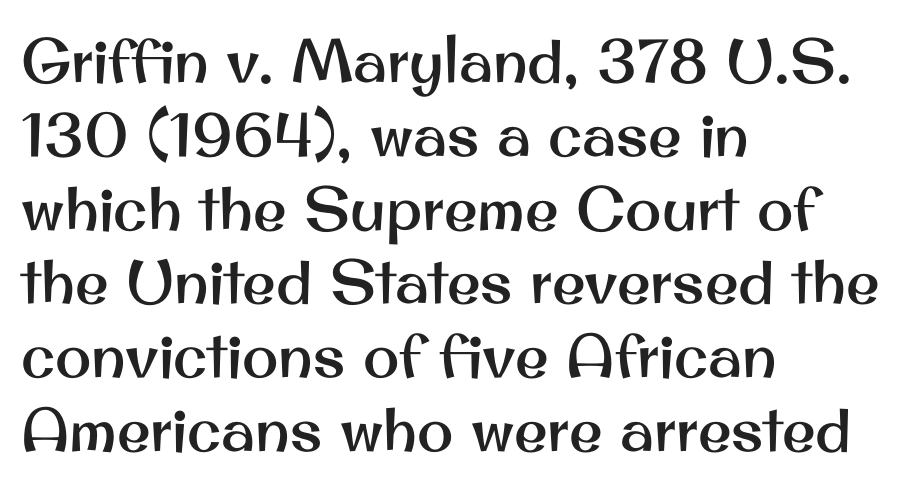
The specimen reads as upright at a glance. Here the designer chose a conventional face with non-uniform glyph widths. No word sits above an underline. Caption: multi-line text, flush left, ragged right. Letter spacing: default. Stroke terminals: plain, sans-serif.
